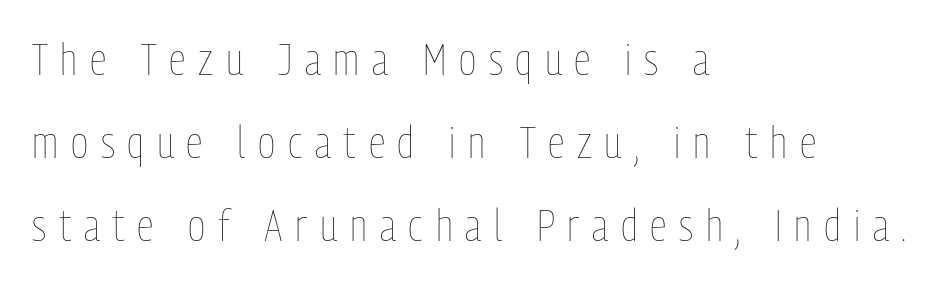
Q: Is the text bold? A: No.
Q: Is the text italic (slanted)? A: No, it is upright.
Q: Is the text underlined? A: No.
Q: How is the paragraph aligned? A: Left-aligned.
Q: Is the spacing between letters normal or unusually wide? A: Unusually wide.
Q: Width (condensed, normal, or wide)? A: Condensed.
Q: Stroke contrast? A: Low.
Q: x-height? A: Medium.
Q: Monospaced? A: No.
